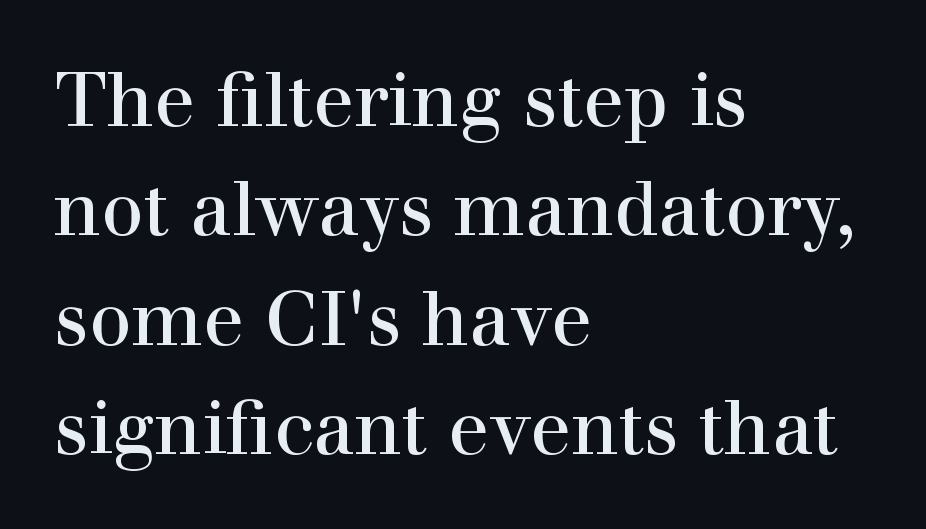
Nothing heavy about these letters — not bold at all. Is the block centered? No — it sits flush against the left margin. Descenders hang freely into open space. Notice how the stems are strictly vertical — no italics here.
